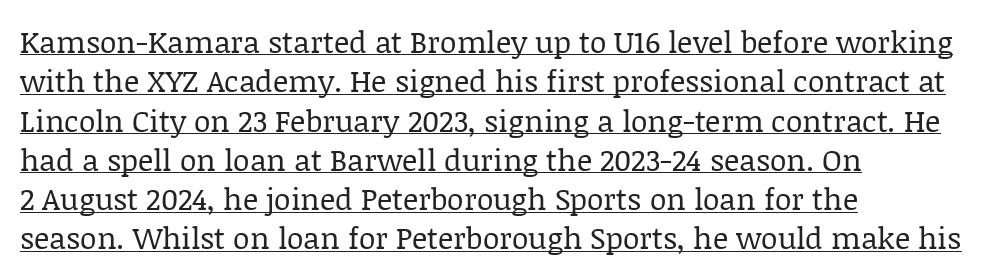
A roman cut, with each character standing at attention. Heaviness? Minimal to ordinary, like unemphasized prose. The paragraph has a hard left edge and a soft right edge. Spacing between characters is what you'd get straight out of the box.
